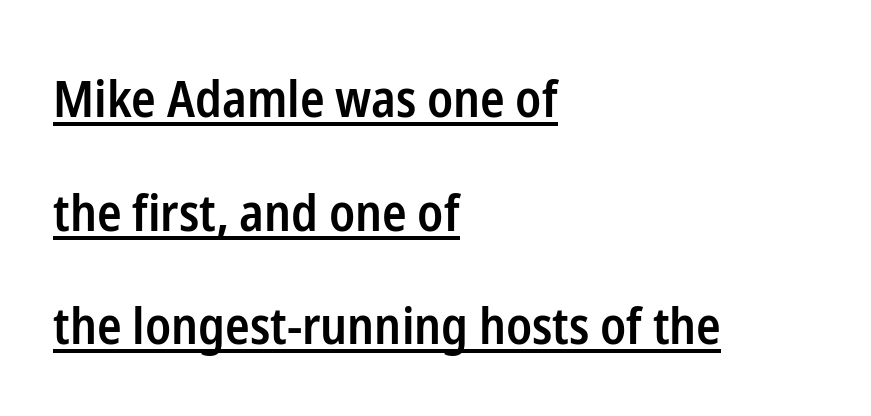
Classification — sans serif. Posture: straight, roman, zero tilt. Line starts are locked; line ends wander. Varying glyph widths throughout — classic text-font behaviour.
